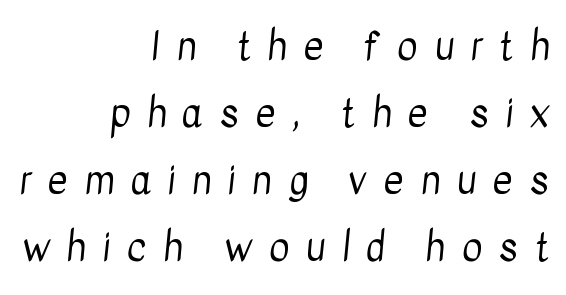
Each letter keeps its own natural width here, so spacing adapts to shape. The lines are quadded right. Check the space under the baseline: it is left empty. Observe the absence of serifs on each vertical stroke in this sample. Is the stroke heavy? The answer is a plain regular-or-lighter.
